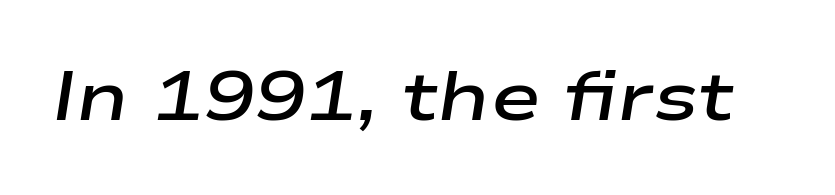
Q: Is the text bold? A: Semi-bold.
Q: Is the text italic (slanted)? A: Yes, it leans right by about 9 degrees.
Q: Is the text underlined? A: No.
Q: Is the spacing between letters normal or unusually wide? A: Normal.
Q: Width (condensed, normal, or wide)? A: Wide.
Q: Stroke contrast? A: Low.
Q: x-height? A: Medium.
Q: Monospaced? A: No.
